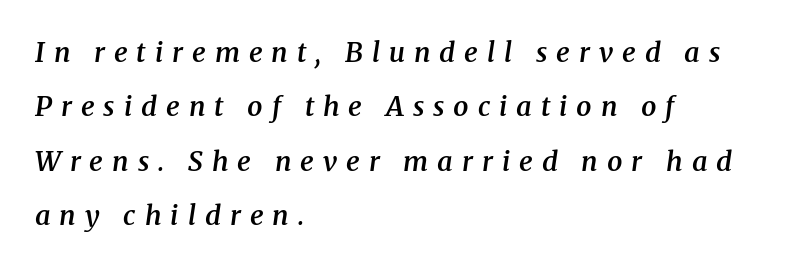
The image shows 27 px text type, italic (leaning right); set left-aligned, loose line spacing (2.01x), unusually wide letter spacing (+0.33 em), not underlined.
